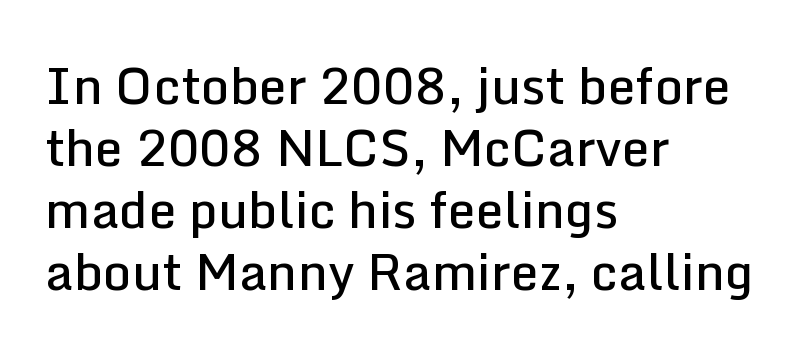
Q: Is the text bold? A: Semi-bold.
Q: Is the text italic (slanted)? A: No, it is upright.
Q: Is the typeface a serif or a sans-serif typeface? A: Sans-serif.
Q: Is the text underlined? A: No.
Q: How is the paragraph aligned? A: Left-aligned.
Q: Is the spacing between letters normal or unusually wide? A: Normal.
Q: Width (condensed, normal, or wide)? A: Normal.
Q: Stroke contrast? A: Low.
Q: x-height? A: Medium.
Q: Monospaced? A: No.
